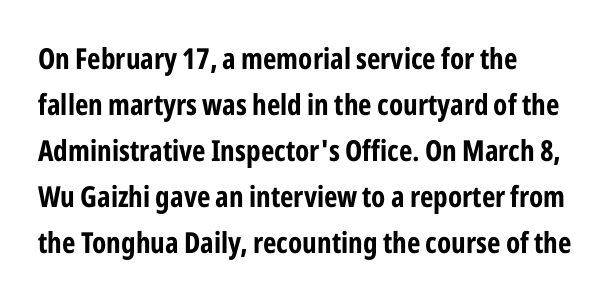
{"serif": "no", "italic": "no", "bold": "yes", "weight": "bold", "width": "condensed", "stroke_contrast": "low", "x_height": "medium", "monospaced": "no", "underline": "no", "align": "left", "line_spacing": "normal", "line_spacing_ratio": 1.59, "letter_spacing": "normal", "letter_spacing_em": 0.0, "glyph_px": 29}
